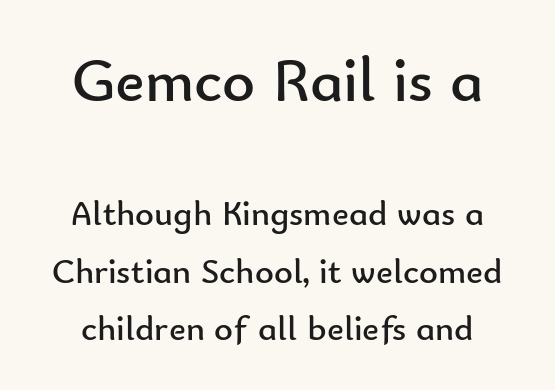
Vertically, the passage feels balanced, rows spaced as you'd expect. This sample has the flowing, uneven cadence of proportional lettering. No letter is thick-stroked: the sample isn't bold. The composition opens big and finishes small. The letterforms sit shoulder to shoulder at normal distance.
